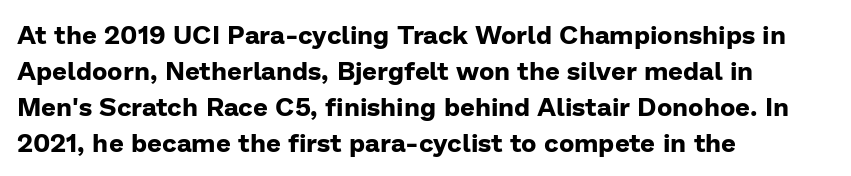
{"italic": "no", "bold": "yes", "underline": "no", "align": "left", "line_spacing": "normal", "line_spacing_ratio": 1.39, "letter_spacing": "normal", "letter_spacing_em": 0.0, "glyph_px": 26}
